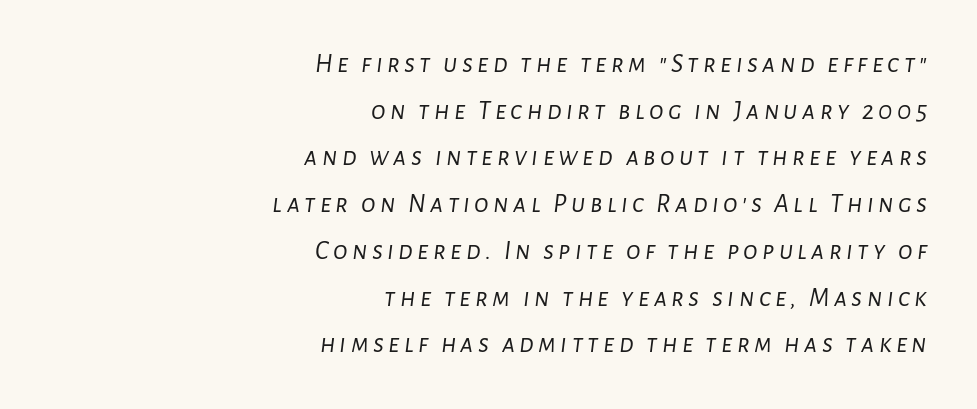
Looking at the ascenders, they clearly lean. Heft: none added — not bold. Clear beneath every line of the passage. The ragged edge is on the left, which tells us the setting is flush right.
